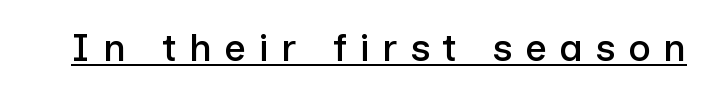
A typographer would call this underscored text. This is roman type, the default non-slanted kind. A typesetter would label this face a sans. How are the letters spaced? Widely, with obvious added tracking. Varying glyph widths throughout — classic text-font behaviour.
